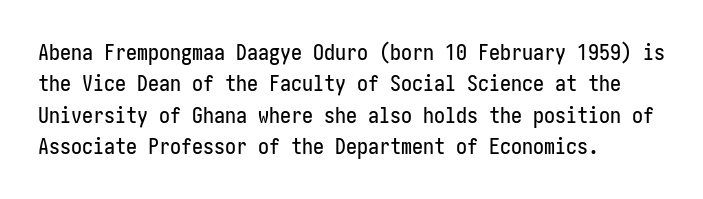
{"italic": "no", "underline": "no", "align": "left", "line_spacing": "normal", "line_spacing_ratio": 1.43, "letter_spacing": "normal", "letter_spacing_em": 0.0, "glyph_px": 22}
